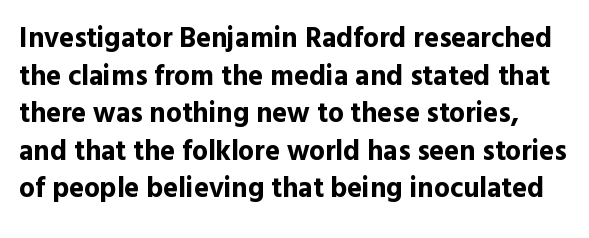
Are there feet on the stems? There aren't — it's a sans. A dark, heavy texture on the line: the type is bold. These lines were composed using upright roman letters. Is this a fixed-width face? No — the glyphs have proportional, varying widths.
